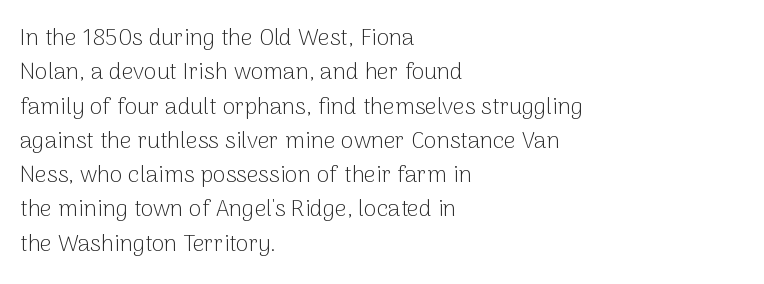
The vertical gap from one line to the next is medium. These lines were composed using upright roman letters. Horizontal alignment here is leftward, the default for most running prose. The gaps between neighbouring characters are ordinary and unremarkable. Weight: regular or lighter.
